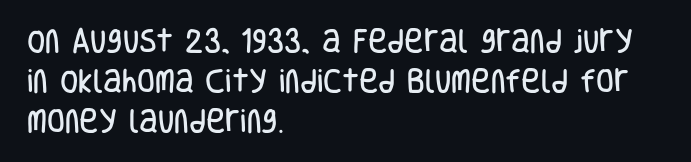
{"italic": "no", "underline": "no", "align": "left", "line_spacing": "normal", "line_spacing_ratio": 1.54, "letter_spacing": "normal", "letter_spacing_em": 0.0, "glyph_px": 26}
